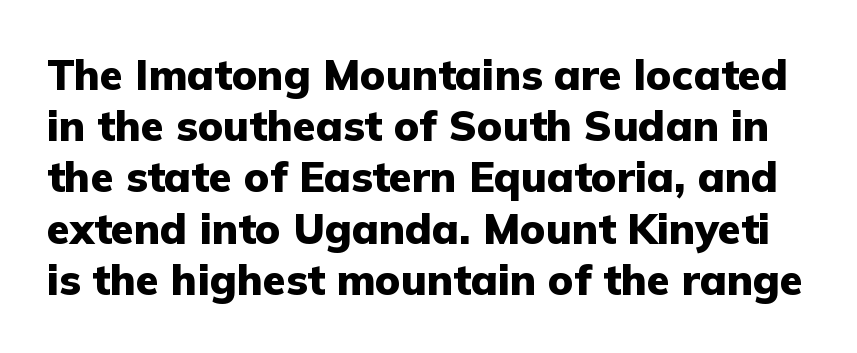
Font category for this specimen: sans-serif. The rendering uses natural spacing where letterforms have individual widths. Every stem runs plumb, perpendicular to the baseline. Has an underline been added? It has not. The strokes are fattened all the way to bold.
